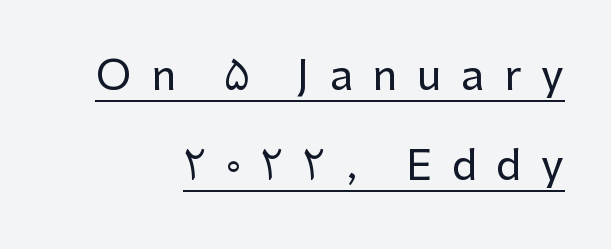
The image shows 41 px sans-serif type, upright; set right-aligned, loose line spacing (2.2x), unusually wide letter spacing (+0.48 em), underlined; low stroke contrast and a medium x-height.
